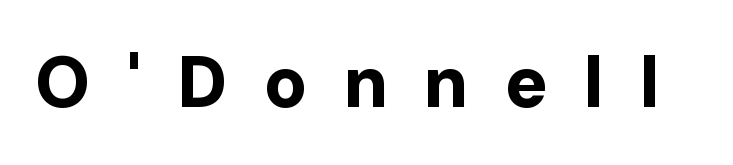
Is the type bold? Yes — the strokes are clearly thick and heavy. Any mark beneath the type? The region is blank. Characters follow at a spacing far wider than the type designer built in. Do the characters align in a grid? No, the font is proportional. Upright lettering throughout. In terms of letterform style, serifs are entirely absent.
